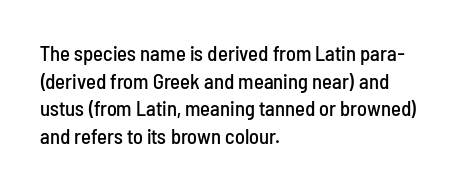
Every character sits straight up, as roman type does. Decoration check: the copy has no underline. A normal amount of white space separates one row of letters from the next. The passage shown has conventional tracking throughout.
